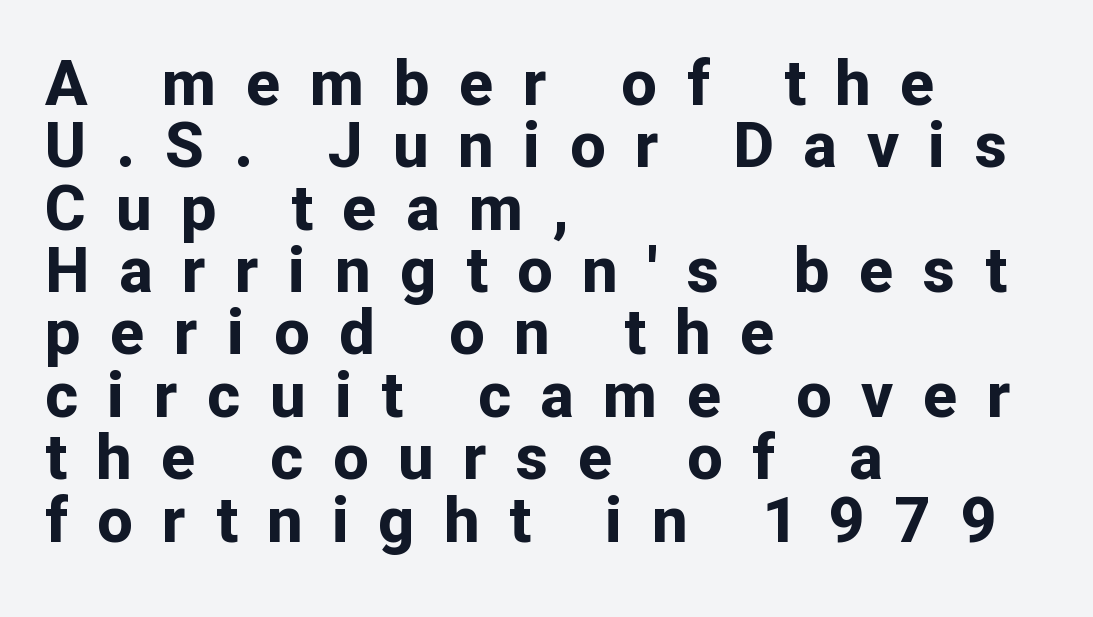
The image shows 63 px bold sans-serif type, upright; set left-aligned, tight line spacing (0.99x), unusually wide letter spacing (+0.47 em), not underlined; low stroke contrast and a medium x-height.
